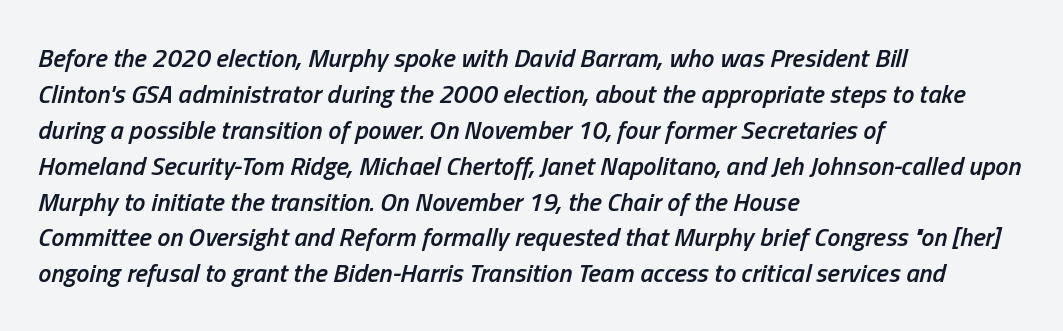
The gaps between neighbouring characters are ordinary and unremarkable. These lines were composed using italics. Layout note: lines flush left. The leading is moderate, giving the passage an even texture.
